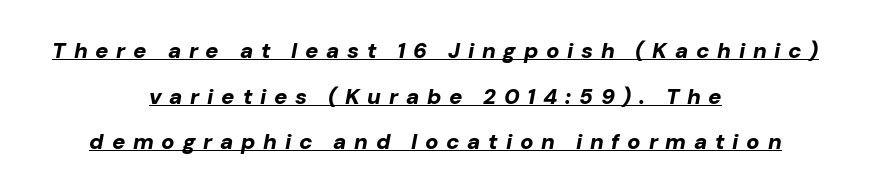
The font's italic variant was chosen for this text. You can see a thin bar hugging the bottom of the glyphs. Interline gaps are noticeably wide in this sample. A centered setting, common on invitations and titles, is used for this passage. A typesetter would call this heavily tracked-out type. Emphasis by weight is at full strength: bold.
